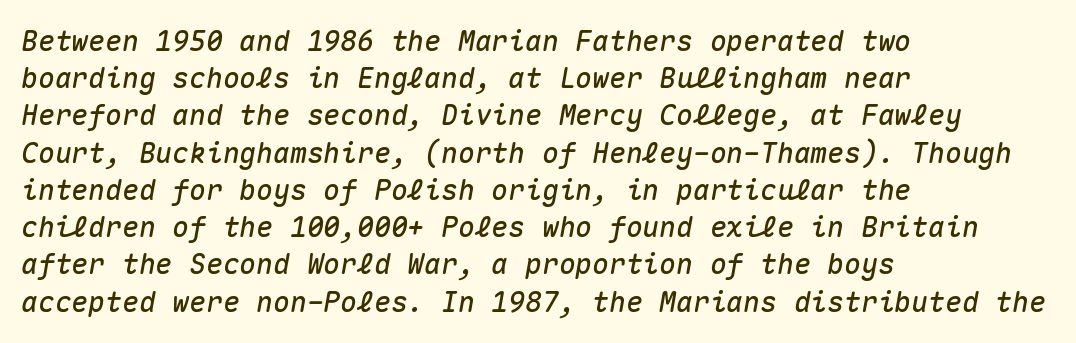
The glyphs are unaccompanied by any horizontal stroke below them. Vertically, the passage feels balanced, rows spaced as you'd expect. The letters are slanted; this is an italic face. Short note: letters normally spaced.
